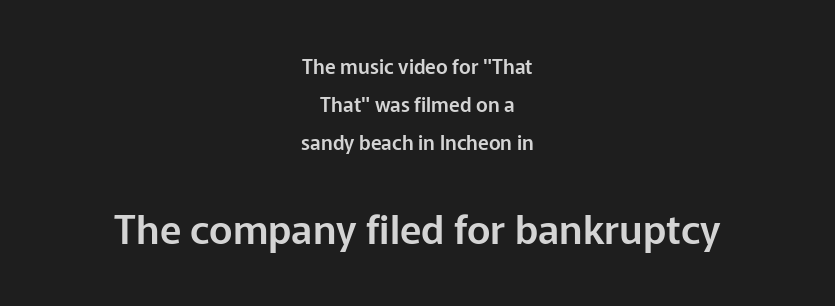
Quick note: underline off. A roman cut, with each character standing at attention. The leading is generous, giving the passage an open texture. The more generous point size was reserved for the lower chunk.
